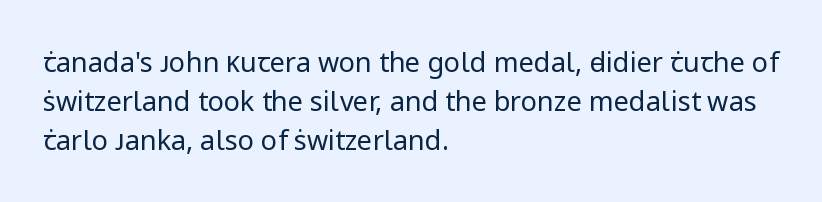
Q: Is the text bold? A: No.
Q: Is the text italic (slanted)? A: No, it is upright.
Q: Is the text underlined? A: No.
Q: How is the paragraph aligned? A: Left-aligned.
Q: Is the spacing between letters normal or unusually wide? A: Normal.
Q: Is the spacing between lines tight, normal or loose? A: Normal.
